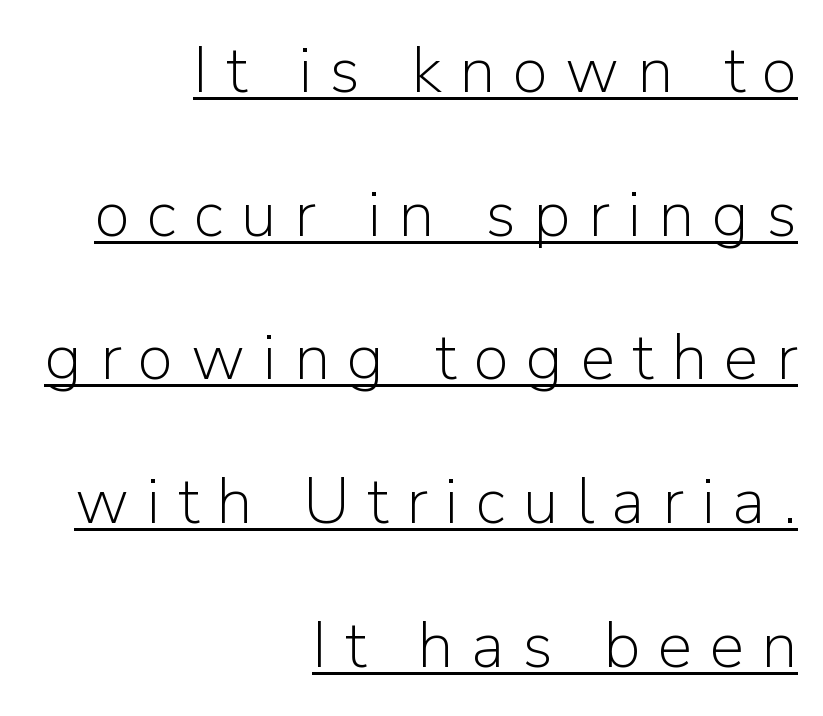
A typesetter would call this proportional, since set widths differ per character. I'd call this a sans setting — the letters go barefoot. This block would shrink considerably if given ordinary leading; it's expanded now. No extra ink here — the face is not bold. The tracking jumps out immediately: characters are airy and widely separated.
